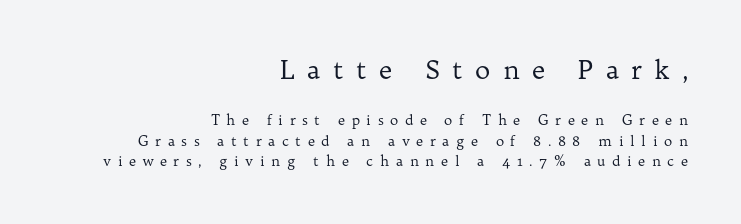
Substantial extra tracking has been applied to these lines. The gap between lines stays unmarked. The weight would be labelled regular, book, light, or lighter still. These two chunks differ in scale, with the top chunk taking the larger measure.
